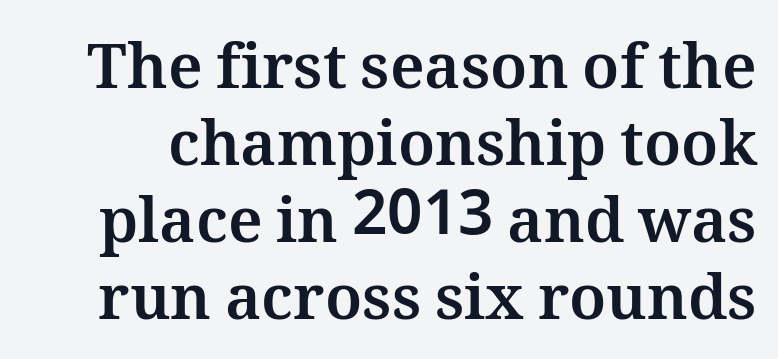
{"italic": "no", "bold": "yes", "weight": "bold", "width": "normal", "stroke_contrast": "medium", "x_height": "medium", "monospaced": "no", "underline": "no", "line_spacing_ratio": 1.24, "letter_spacing": "normal", "letter_spacing_em": 0.0, "glyph_px": 62}
